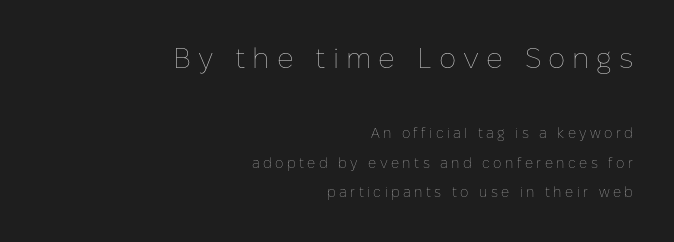
Alignment: flush right. The rendering inserts visible extra space after every character. This sample has the flowing, uneven cadence of proportional lettering. The space directly below the letters is spotless. Widely set lines give the paragraph a tall, airy silhouette.
